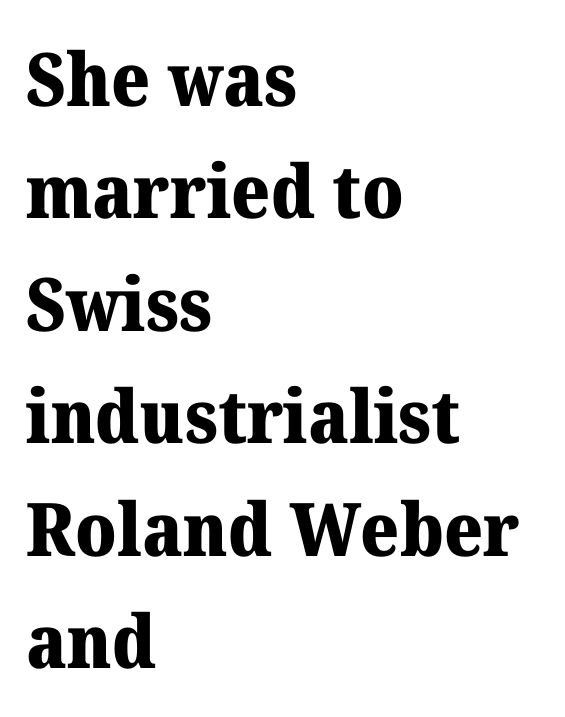
The image shows 74 px heavy serif type, upright; set left-aligned, normal line spacing (1.52x), normal letter spacing, not underlined; medium stroke contrast and a medium x-height.
